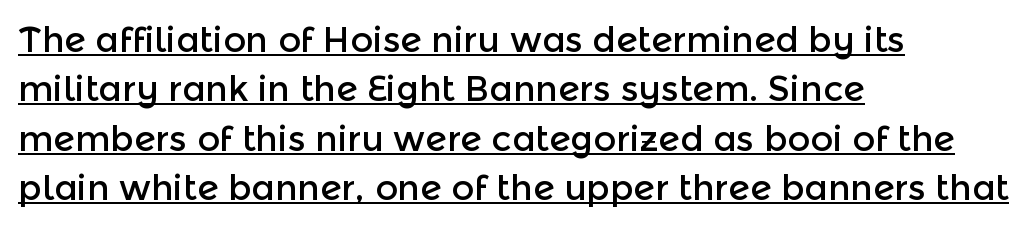
Q: Is the text italic (slanted)? A: No, it is upright.
Q: Is the typeface a serif or a sans-serif typeface? A: Sans-serif.
Q: Is the text underlined? A: Yes.
Q: How is the paragraph aligned? A: Left-aligned.
Q: Is the spacing between letters normal or unusually wide? A: Normal.
Q: Is the spacing between lines tight, normal or loose? A: Normal.
Q: Width (condensed, normal, or wide)? A: Normal.
Q: x-height? A: Medium.
Q: Monospaced? A: No.
